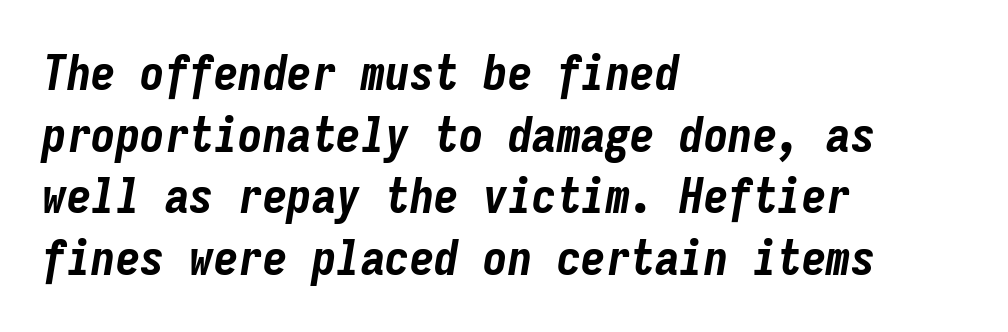
Typeset ragged right — the left edge is the straight one. A typesetter would call this zero additional tracking. Each letter, wide or thin by design, is forced into the same width here. Rows of type keep a routine distance in the vertical direction.
